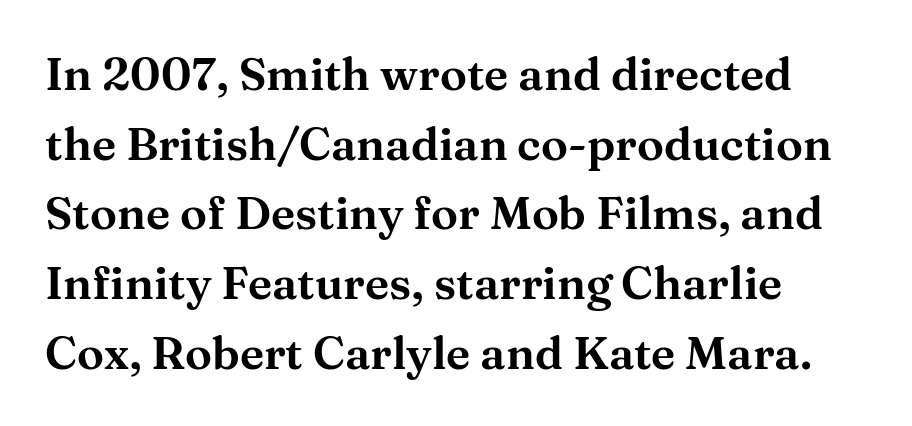
Q: Is the text italic (slanted)? A: No, it is upright.
Q: Is the typeface a serif or a sans-serif typeface? A: Serif.
Q: Is the text underlined? A: No.
Q: How is the paragraph aligned? A: Left-aligned.
Q: Is the spacing between letters normal or unusually wide? A: Normal.
Q: Is the spacing between lines tight, normal or loose? A: Normal.
Q: Width (condensed, normal, or wide)? A: Wide.
Q: Stroke contrast? A: Medium.
Q: x-height? A: Medium.
Q: Monospaced? A: No.
